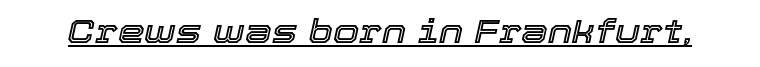
Q: Is the text italic (slanted)? A: Yes, it leans right by about 12 degrees.
Q: Is the text underlined? A: Yes.
Q: Is the spacing between letters normal or unusually wide? A: Normal.
Q: Width (condensed, normal, or wide)? A: Normal.
Q: x-height? A: Medium.
Q: Monospaced? A: No.
